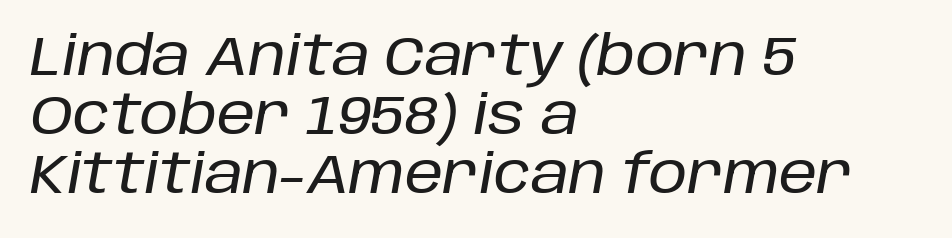
The image shows 55 px text type, italic (leaning right); set left-aligned, tight line spacing (1.07x), normal letter spacing, not underlined; low stroke contrast and a large x-height.
